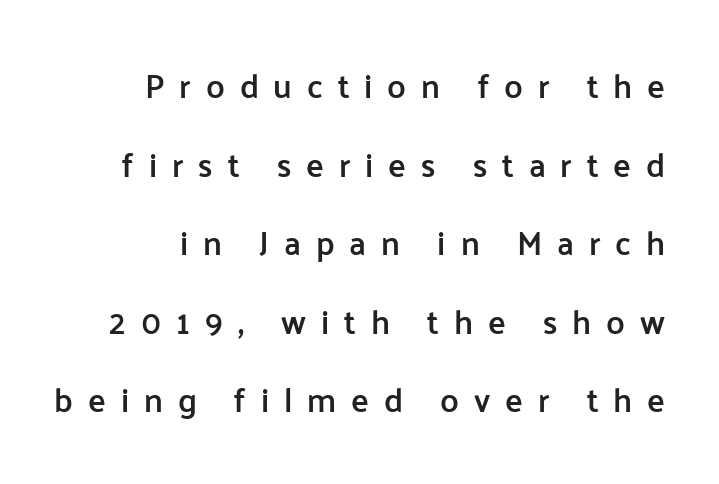
{"serif": "no", "italic": "no", "bold": "semi", "weight": "semibold", "width": "normal", "stroke_contrast": "low", "x_height": "medium", "monospaced": "no", "underline": "no", "line_spacing": "loose", "line_spacing_ratio": 2.38, "letter_spacing": "wide", "letter_spacing_em": 0.45, "glyph_px": 33}
